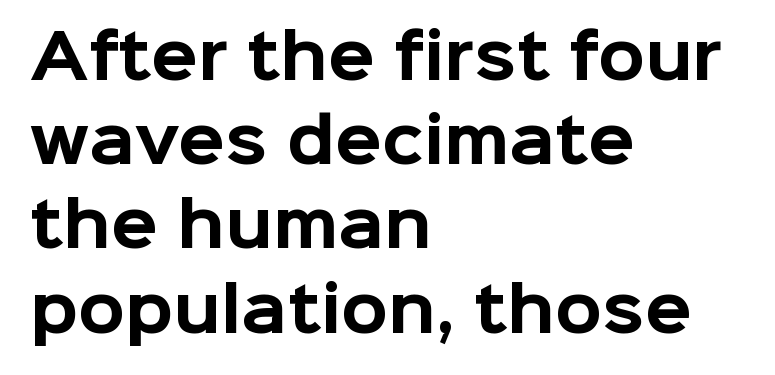
Q: Is the text bold? A: Yes.
Q: Is the text italic (slanted)? A: No, it is upright.
Q: Is the typeface a serif or a sans-serif typeface? A: Sans-serif.
Q: Is the text underlined? A: No.
Q: How is the paragraph aligned? A: Left-aligned.
Q: Is the spacing between letters normal or unusually wide? A: Normal.
Q: Is the spacing between lines tight, normal or loose? A: Normal.
Q: Width (condensed, normal, or wide)? A: Normal.
Q: Stroke contrast? A: Low.
Q: x-height? A: Medium.
Q: Monospaced? A: No.
